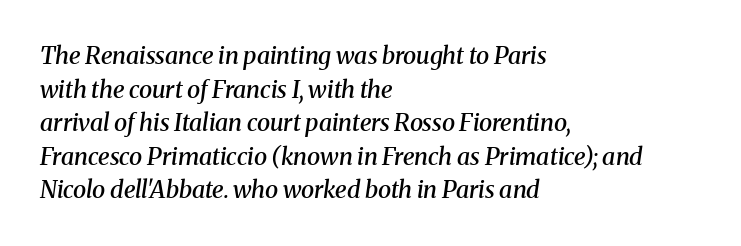
Q: Is the text bold? A: Semi-bold.
Q: Is the text italic (slanted)? A: Yes, it leans right by about 8 degrees.
Q: Is the text underlined? A: No.
Q: How is the paragraph aligned? A: Left-aligned.
Q: Is the spacing between letters normal or unusually wide? A: Normal.
Q: Is the spacing between lines tight, normal or loose? A: Normal.
